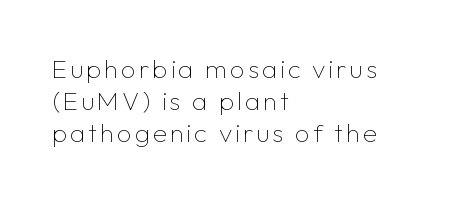
{"italic": "no", "bold": "no", "underline": "no", "align": "left", "line_spacing_ratio": 1.23, "glyph_px": 26}
